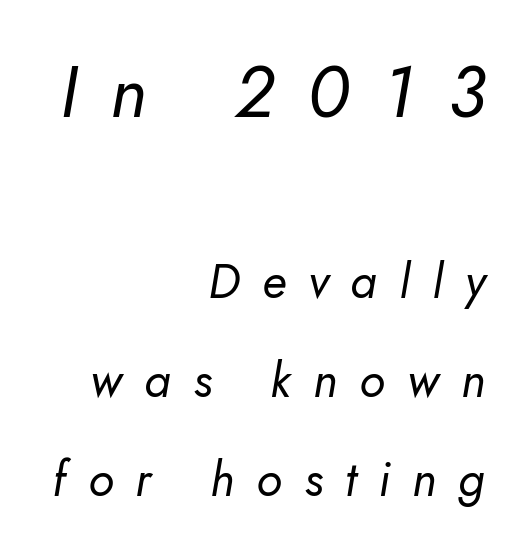
The image shows 72 px regular-weight sans-serif type; set right-aligned, loose line spacing (2.07x), unusually wide letter spacing (+0.46 em), not underlined; the first (top) block is 1.5x larger; low stroke contrast and a small x-height.
